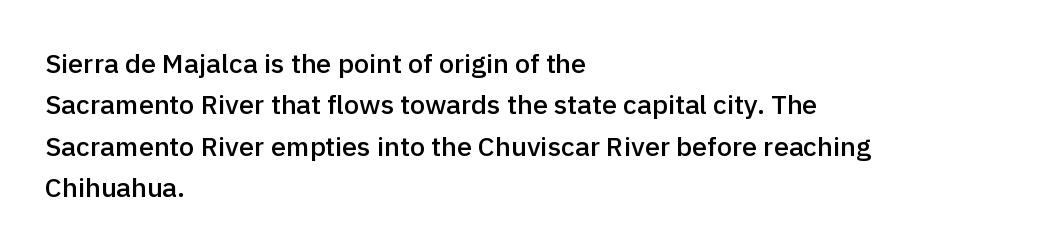
{"italic": "no", "bold": "semi", "underline": "no", "align": "left", "line_spacing": "normal", "line_spacing_ratio": 1.53, "letter_spacing": "normal", "letter_spacing_em": 0.0, "glyph_px": 27}
